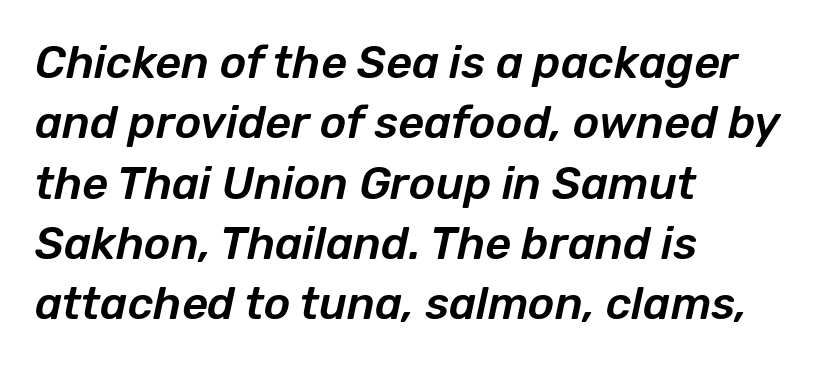
The rendering applies a slant to the glyphs. Layout note: lines flush left. Evenly set lines give the paragraph a standard silhouette. The specimen omits any rule beneath the text block's lines. Spacing verdict: proportional, widths tailored to each character.
